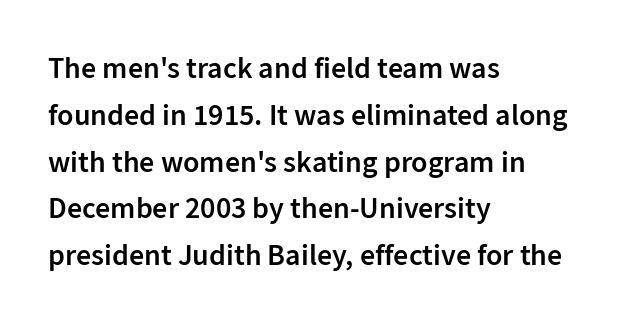
Layout note: lines flush left. Notice how the stems are strictly vertical — no italics here. The string is rendered with underlining switched off. The face used here is a sans, in the tradition of grotesques and geometrics.
